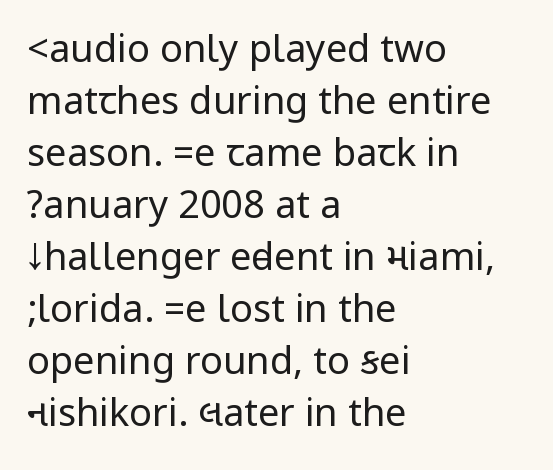
The image shows 38 px regular-weight, condensed sans-serif type, upright; set left-aligned, normal line spacing (1.37x), normal letter spacing, not underlined; low stroke contrast.
